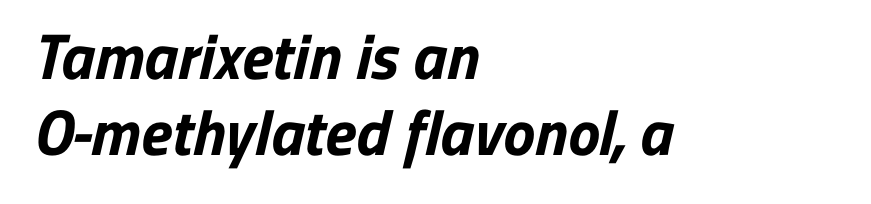
Q: Is the text bold? A: Yes.
Q: Is the typeface a serif or a sans-serif typeface? A: Sans-serif.
Q: Is the text underlined? A: No.
Q: How is the paragraph aligned? A: Left-aligned.
Q: Is the spacing between letters normal or unusually wide? A: Normal.
Q: Width (condensed, normal, or wide)? A: Normal.
Q: Stroke contrast? A: Low.
Q: x-height? A: Medium.
Q: Monospaced? A: No.
